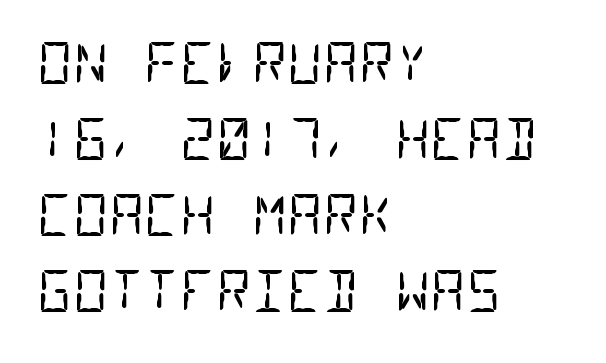
Q: Is the text bold? A: No.
Q: Is the typeface a serif or a sans-serif typeface? A: Sans-serif.
Q: Is the text underlined? A: No.
Q: How is the paragraph aligned? A: Left-aligned.
Q: Is the spacing between letters normal or unusually wide? A: Normal.
Q: Is the spacing between lines tight, normal or loose? A: Normal.
Q: Width (condensed, normal, or wide)? A: Condensed.
Q: Stroke contrast? A: Low.
Q: x-height? A: Large.
Q: Monospaced? A: Yes.
